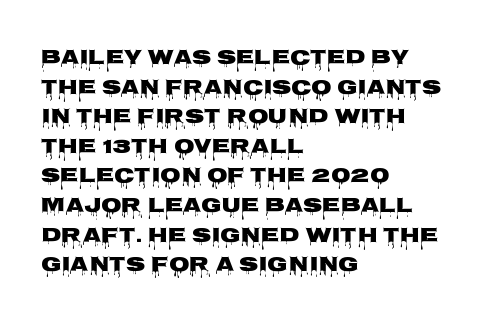
Q: Is the text italic (slanted)? A: No, it is upright.
Q: Is the text underlined? A: No.
Q: How is the paragraph aligned? A: Left-aligned.
Q: Is the spacing between letters normal or unusually wide? A: Normal.
Q: Is the spacing between lines tight, normal or loose? A: Normal.
